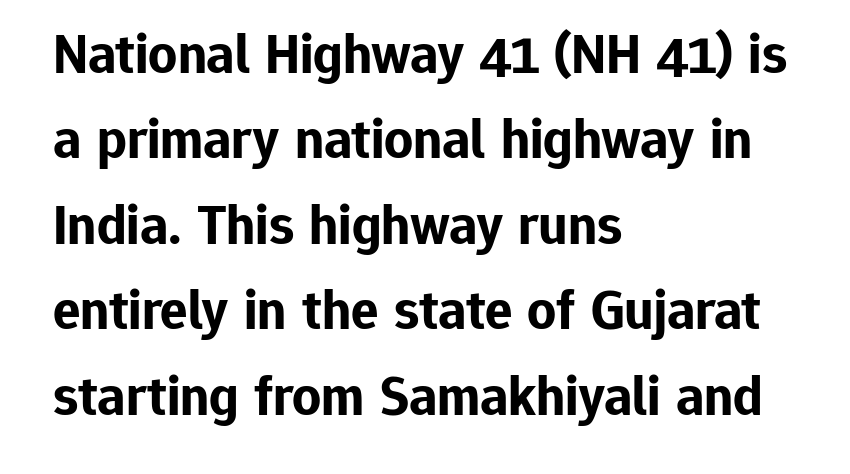
The rag falls on the right side of this text block. Letter spacing: default. Do the letters lean? They stand straight. Underlining? Definitely not there. Vertically, the passage feels balanced, rows spaced as you'd expect. Do the characters align in a grid? No, the font is proportional.
